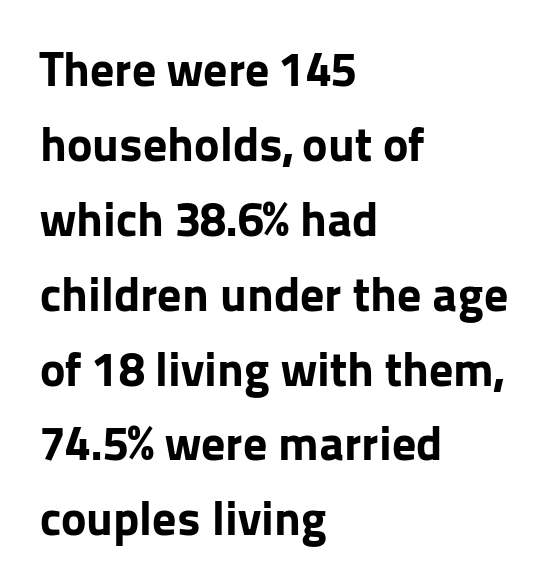
A typesetter would call this zero additional tracking. The block of text has a typical density, with ordinary space between rows. Typographically, this falls in the sans-serif category. The passage is arranged the way most books set body copy — flush left. The axis of the letterforms is exactly vertical. Underline: absent.
